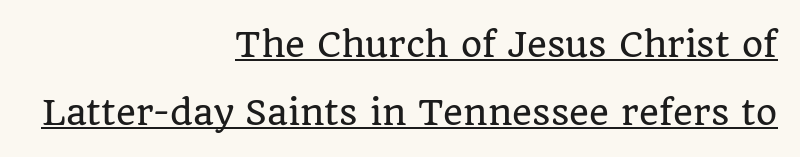
This is the regular roman posture of the typeface. Is the letter spacing exaggerated? No — it looks like the ordinary default. Leading: increased. Yep, those are serifs on the letters.
